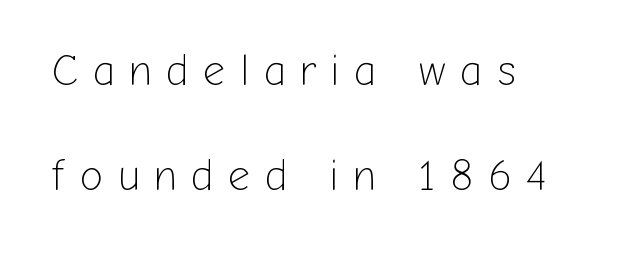
The image shows 43 px light sans-serif type, upright; set left-aligned, loose line spacing (2.45x), unusually wide letter spacing (+0.34 em), not underlined; low stroke contrast and a medium x-height.
